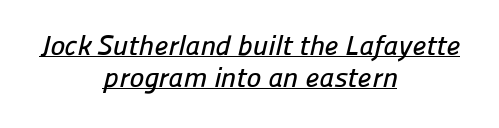
A centered setting, common on invitations and titles, is used for this passage. This sample uses plain, unmodified letter spacing. Varying glyph widths throughout — classic text-font behaviour. If you measured baseline to baseline, you'd find a short distance. Serifs: no, the terminals of the letterforms are clean. You can see a thin bar hugging the bottom of the glyphs.
